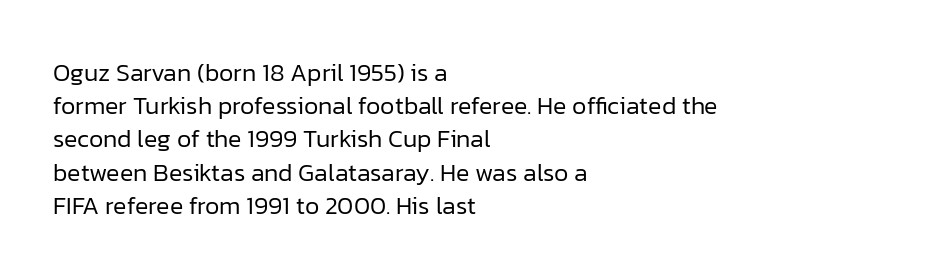
These lines sit exactly where default settings would place them. Decoration check: the copy has no underline. The typeface has the unassuming heft of standard copy or less. Horizontal alignment here is leftward, the default for most running prose.
